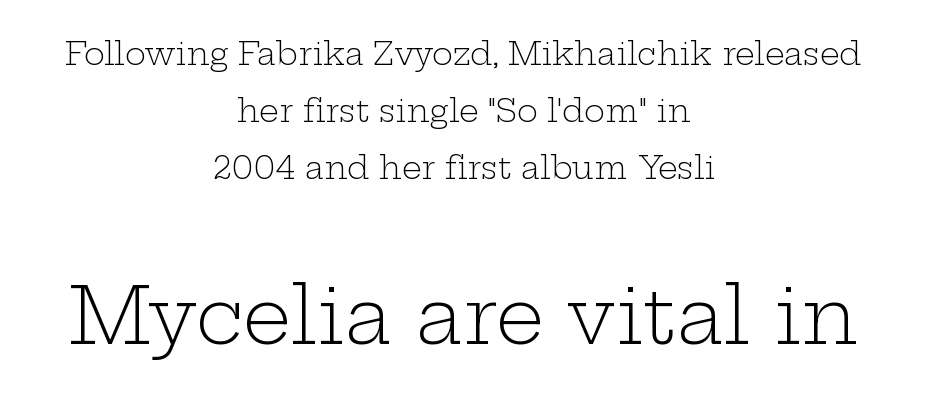
The image shows 77 px light, wide serif type, upright; set centered, line spacing 1.84x, normal letter spacing, not underlined; the second (bottom) block is 2.48x larger; low stroke contrast and a medium x-height.
